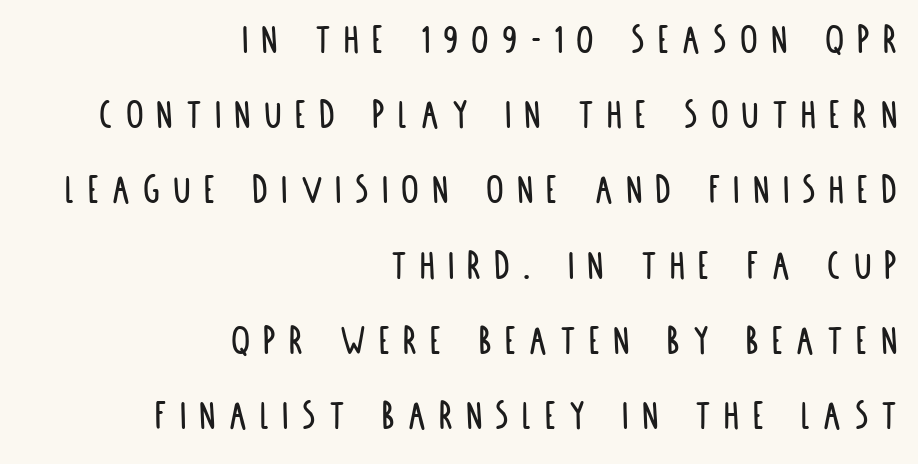
All the whitespace from short lines collects on the left. The rendering inserts visible extra space after every character. Italic? Not at all — the glyphs are vertical. The glyphs are unaccompanied by any horizontal stroke below them.
